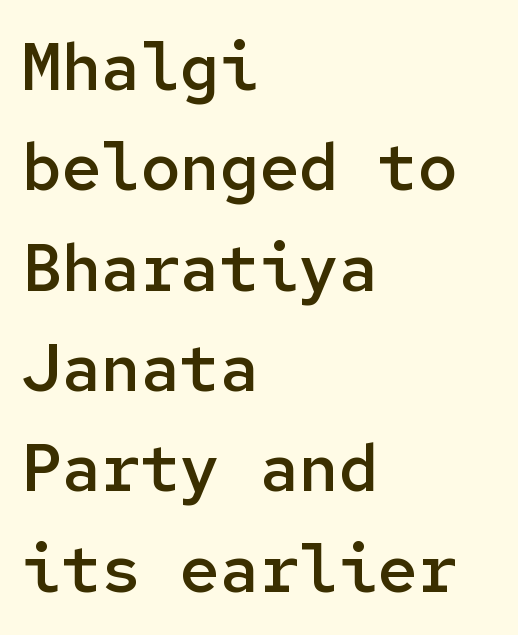
The image shows 66 px semibold sans-serif type, upright, monospaced; set left-aligned, normal line spacing (1.52x), normal letter spacing, not underlined; low stroke contrast and a medium x-height.
